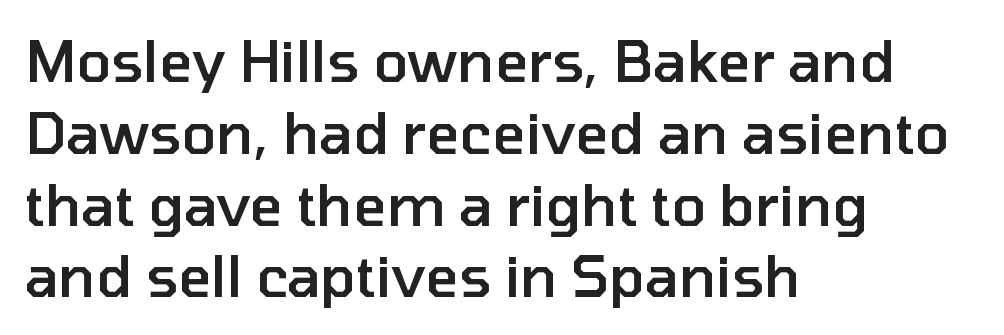
{"serif": "no", "italic": "no", "bold": "semi", "weight": "semibold", "width": "normal", "stroke_contrast": "low", "x_height": "medium", "monospaced": "no", "underline": "no", "align": "left", "line_spacing": "normal", "line_spacing_ratio": 1.26, "letter_spacing": "normal", "letter_spacing_em": 0.0, "glyph_px": 57}
